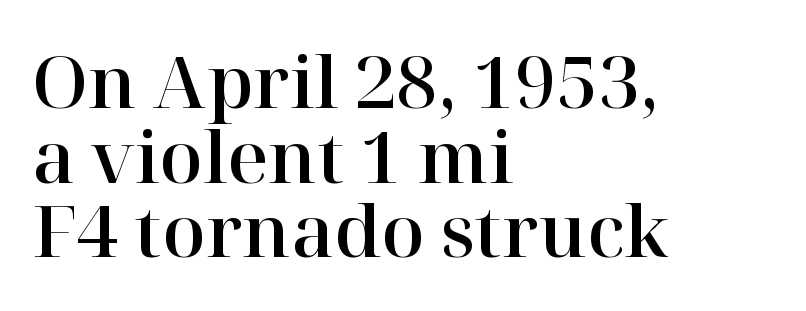
Q: Is the text italic (slanted)? A: No, it is upright.
Q: Is the typeface a serif or a sans-serif typeface? A: Serif.
Q: Is the text underlined? A: No.
Q: How is the paragraph aligned? A: Left-aligned.
Q: Is the spacing between letters normal or unusually wide? A: Normal.
Q: Is the spacing between lines tight, normal or loose? A: Tight.
Q: Width (condensed, normal, or wide)? A: Normal.
Q: Stroke contrast? A: High.
Q: x-height? A: Medium.
Q: Monospaced? A: No.
